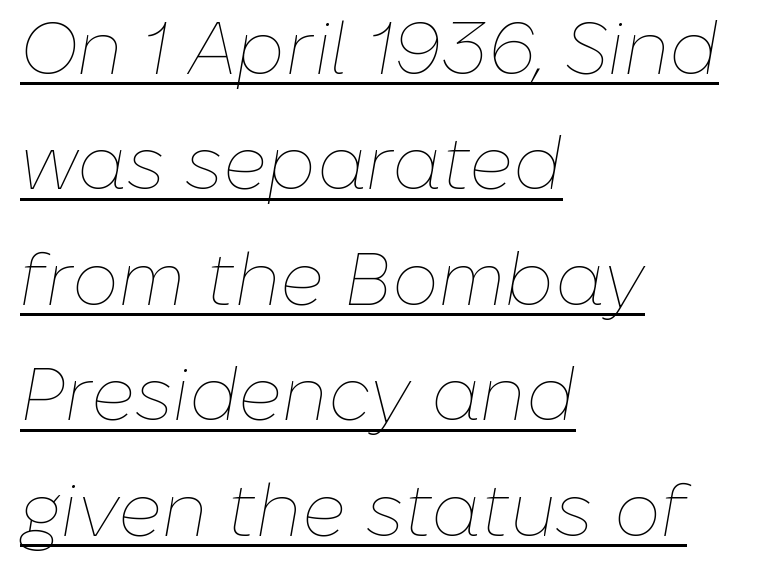
Q: Is the text bold? A: No.
Q: Is the text italic (slanted)? A: Yes, it leans right by about 10 degrees.
Q: Is the text underlined? A: Yes.
Q: How is the paragraph aligned? A: Left-aligned.
Q: Is the spacing between letters normal or unusually wide? A: Normal.
Q: Is the spacing between lines tight, normal or loose? A: Normal.
Q: Width (condensed, normal, or wide)? A: Normal.
Q: Stroke contrast? A: Low.
Q: x-height? A: Medium.
Q: Monospaced? A: No.
